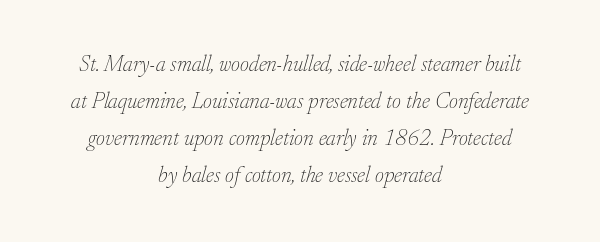
{"italic": "yes", "lean": "right", "slant_degrees": 17, "bold": "no", "underline": "no", "align": "center", "line_spacing": "normal", "line_spacing_ratio": 1.68, "letter_spacing": "normal", "letter_spacing_em": 0.0, "glyph_px": 22}
